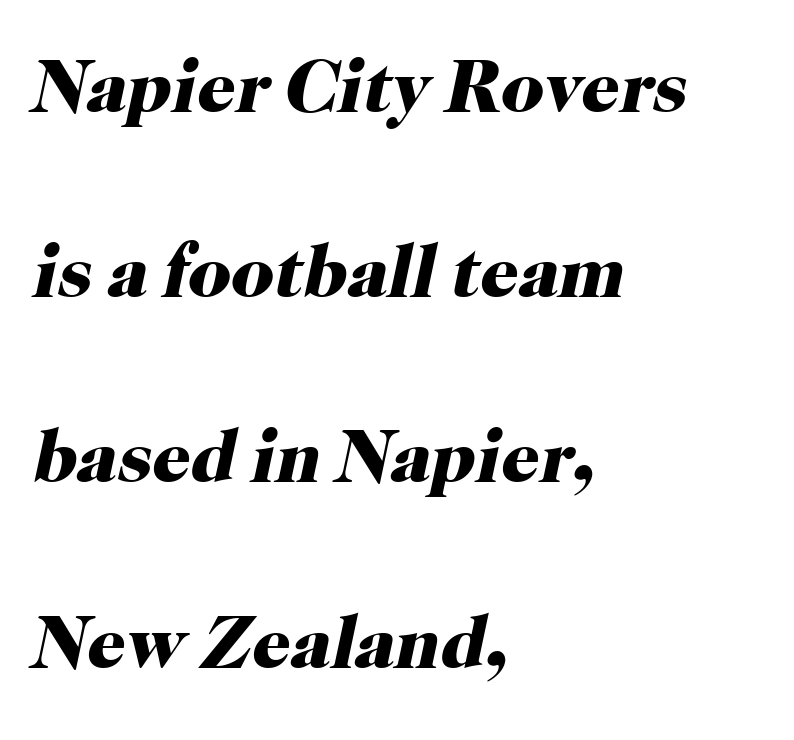
Q: Is the text bold? A: Yes.
Q: Is the text italic (slanted)? A: Yes, it leans right by about 12 degrees.
Q: Is the typeface a serif or a sans-serif typeface? A: Serif.
Q: Is the text underlined? A: No.
Q: How is the paragraph aligned? A: Left-aligned.
Q: Is the spacing between letters normal or unusually wide? A: Normal.
Q: Is the spacing between lines tight, normal or loose? A: Loose.
Q: Width (condensed, normal, or wide)? A: Normal.
Q: Stroke contrast? A: High.
Q: x-height? A: Medium.
Q: Monospaced? A: No.
